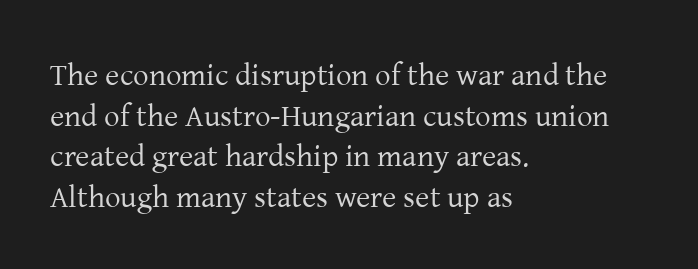
{"serif": "yes", "italic": "no", "bold": "no", "weight": "regular", "width": "normal", "stroke_contrast": "low", "x_height": "medium", "monospaced": "no", "underline": "no", "align": "left", "line_spacing": "normal", "line_spacing_ratio": 1.31, "letter_spacing": "normal", "letter_spacing_em": 0.0, "glyph_px": 31}
